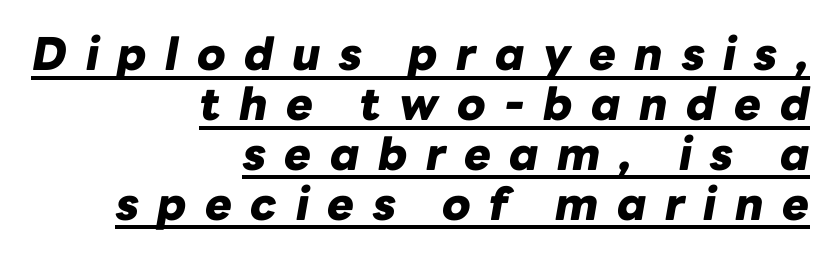
The image shows 45 px heavy type, italic (leaning right); set right-aligned, tight line spacing (1.11x), unusually wide letter spacing (+0.41 em), underlined; low stroke contrast and a medium x-height.
